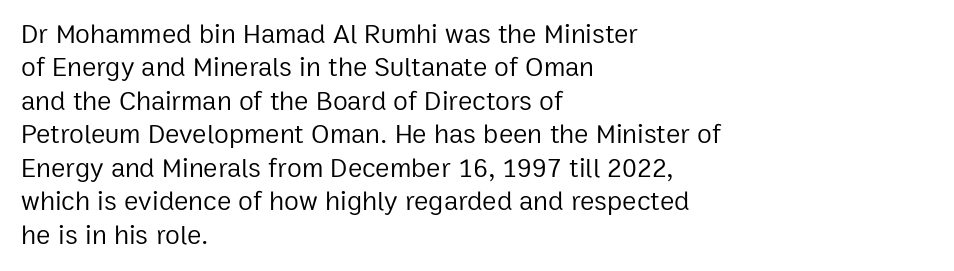
No letter is thick-stroked: the sample isn't bold. This rendering leaves character spacing at its baseline value. A bare baseline throughout the passage. Line beginnings align vertically; line endings do not. This sample uses an upright cut, with every glyph sitting square on the baseline.
